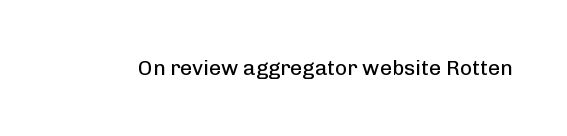
The passage shown is not underscored anywhere. The font's upright variant was chosen for this text. Stems here are at most as thick as an everyday book face. Observe the ordinary spacing: letters are neighbours, not strangers.
